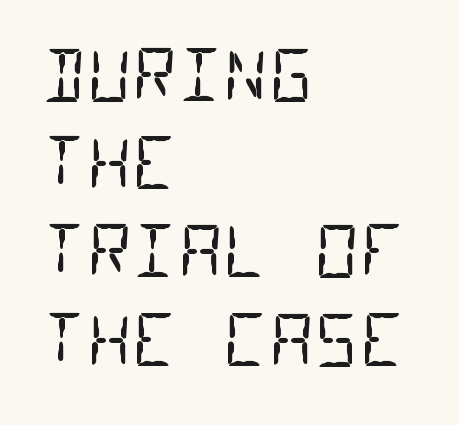
{"serif": "no", "bold": "no", "weight": "regular", "width": "condensed", "stroke_contrast": "low", "x_height": "large", "monospaced": "yes", "underline": "no", "align": "left", "line_spacing": "normal", "line_spacing_ratio": 1.26, "letter_spacing": "normal", "letter_spacing_em": 0.0, "glyph_px": 70}
